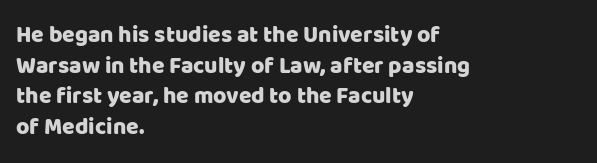
The image shows 23 px text type, upright; set left-aligned, normal line spacing (1.33x), normal letter spacing, not underlined.
